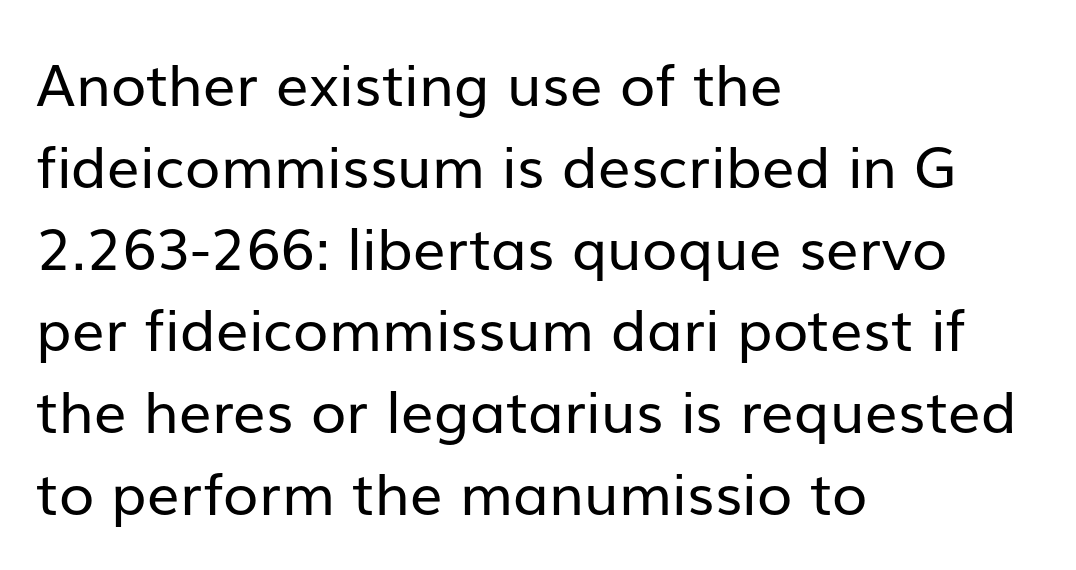
{"serif": "no", "italic": "no", "bold": "no", "weight": "regular", "width": "normal", "stroke_contrast": "low", "x_height": "medium", "monospaced": "no", "underline": "no", "align": "left", "line_spacing": "normal", "line_spacing_ratio": 1.41, "letter_spacing": "normal", "letter_spacing_em": 0.0, "glyph_px": 58}
